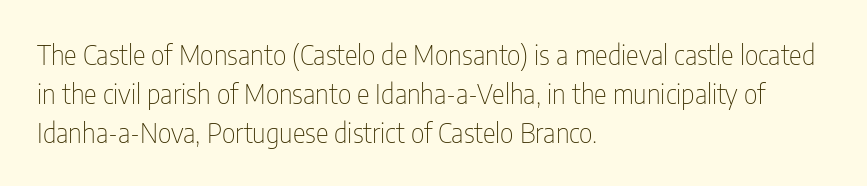
The image shows 27 px text type, upright; set left-aligned, normal line spacing (1.44x), normal letter spacing, not underlined.
